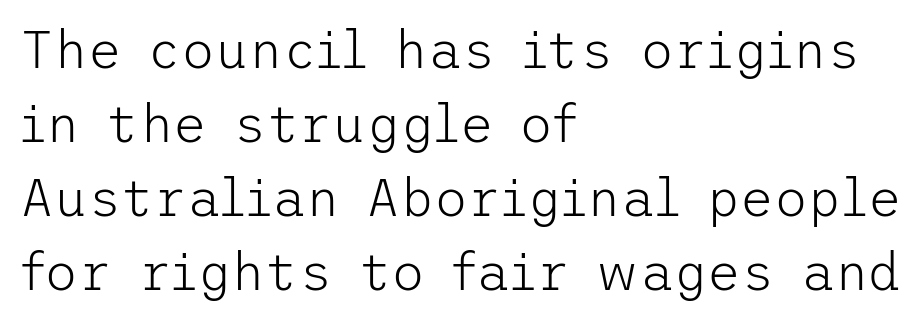
Q: Is the text bold? A: No.
Q: Is the text italic (slanted)? A: No, it is upright.
Q: Is the typeface a serif or a sans-serif typeface? A: Sans-serif.
Q: Is the text underlined? A: No.
Q: How is the paragraph aligned? A: Left-aligned.
Q: Is the spacing between letters normal or unusually wide? A: Normal.
Q: Is the spacing between lines tight, normal or loose? A: Normal.
Q: Width (condensed, normal, or wide)? A: Normal.
Q: Stroke contrast? A: Low.
Q: x-height? A: Medium.
